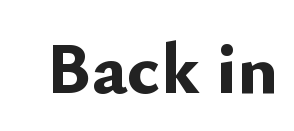
Q: Is the text bold? A: Yes.
Q: Is the text italic (slanted)? A: No, it is upright.
Q: Is the typeface a serif or a sans-serif typeface? A: Sans-serif.
Q: Is the text underlined? A: No.
Q: Is the spacing between letters normal or unusually wide? A: Normal.
Q: Width (condensed, normal, or wide)? A: Normal.
Q: Stroke contrast? A: Low.
Q: x-height? A: Small.
Q: Monospaced? A: No.
